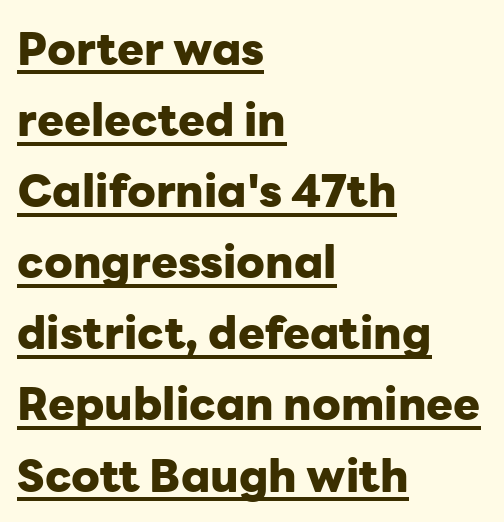
{"serif": "no", "italic": "no", "bold": "yes", "weight": "heavy", "width": "normal", "stroke_contrast": "low", "x_height": "medium", "monospaced": "no", "underline": "yes", "align": "left", "line_spacing": "normal", "line_spacing_ratio": 1.58, "letter_spacing": "normal", "letter_spacing_em": 0.0, "glyph_px": 45}
